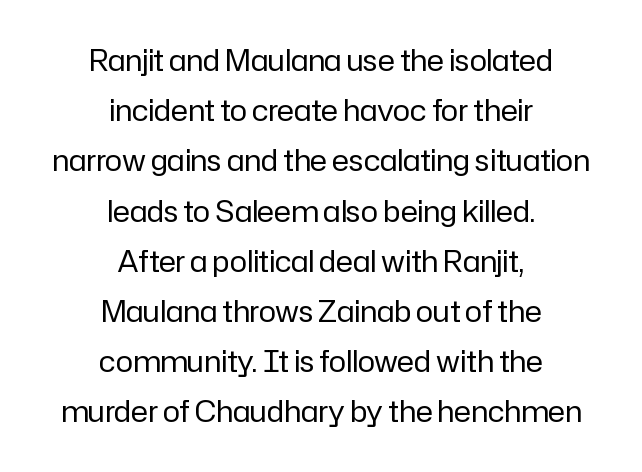
One-word summary of the alignment: center. Is the type heavy? It reads as light-to-regular instead. This is roman type, the default non-slanted kind. The rendering keeps characters at their native spacing.
